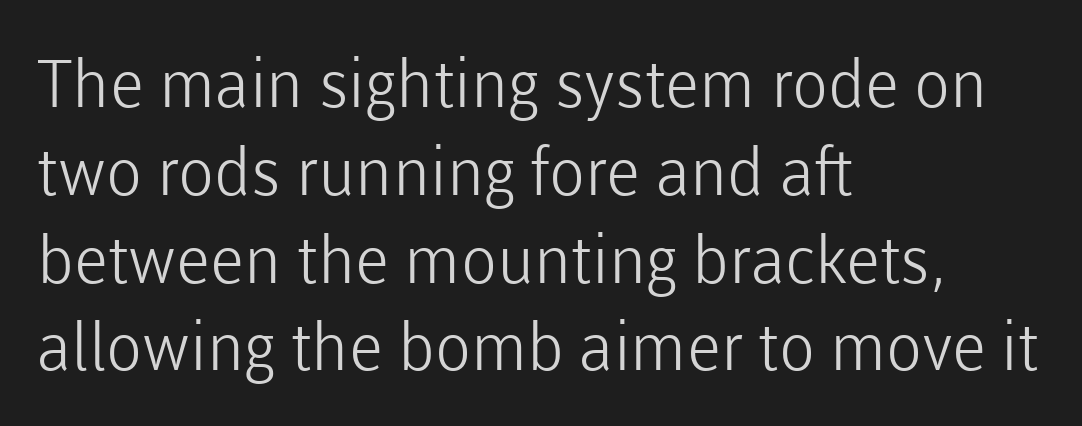
{"serif": "no", "italic": "no", "bold": "no", "weight": "light", "width": "normal", "stroke_contrast": "low", "x_height": "medium", "monospaced": "no", "underline": "no", "align": "left", "line_spacing": "normal", "line_spacing_ratio": 1.33, "letter_spacing": "normal", "letter_spacing_em": 0.0, "glyph_px": 66}
